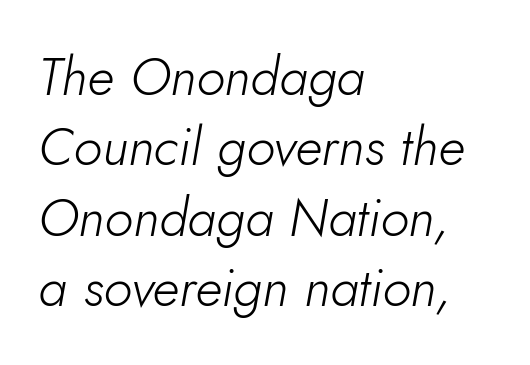
The image shows 53 px light type, italic (leaning right); set left-aligned, normal line spacing (1.33x), normal letter spacing, not underlined; low stroke contrast and a small x-height.
